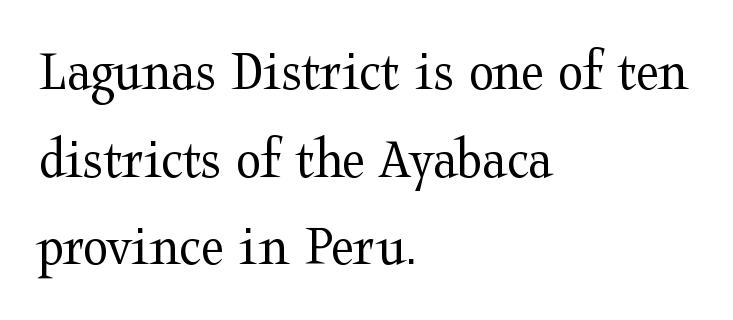
If you drew a line through each stem, it would be perfectly vertical. The cut favours lightness, reaching ordinary text weight at its darkest. Line starts are locked; line ends wander. Little horizontal feet cap the strokes, marking this as serif type. Character widths vary here, with narrow letters taking less room than wide ones.
